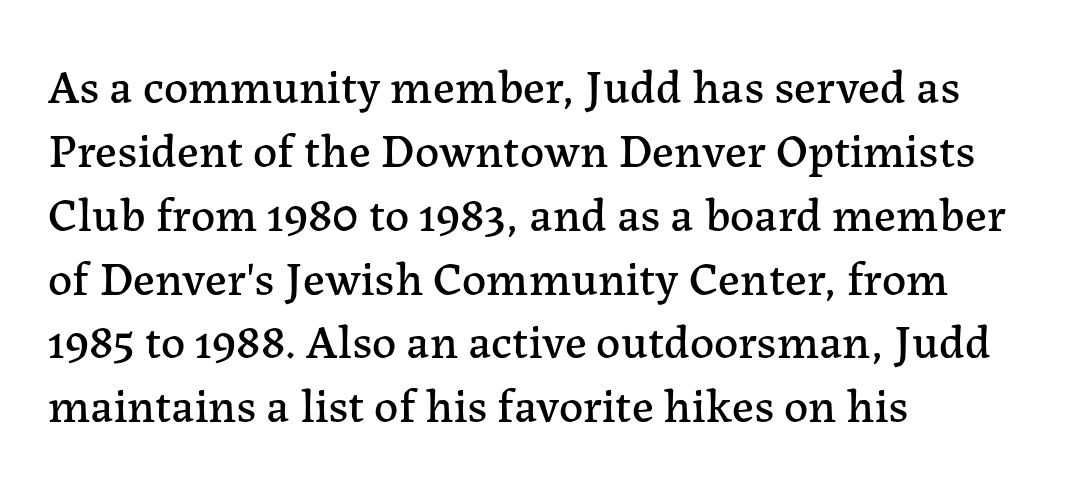
The image shows 48 px serif type, upright; set left-aligned, normal line spacing (1.33x), normal letter spacing, not underlined; low stroke contrast and a medium x-height.
